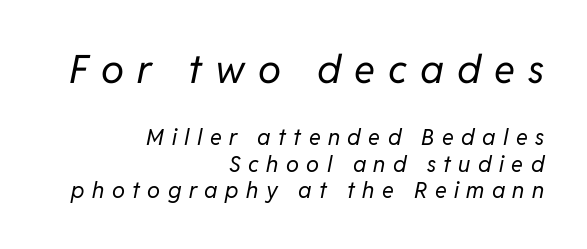
The foot of each line stays bare and open. In terms of letterspacing, this is a distinctly airy, spread setting. Looks like regular typesetting: each glyph gets only the width it needs. A typesetter would mark this as italic.
